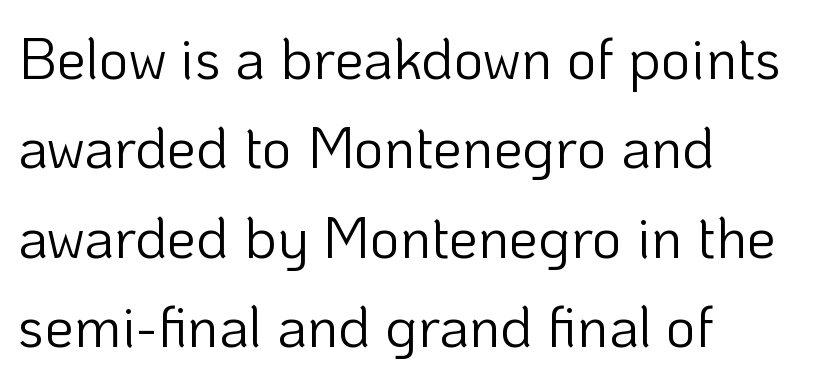
{"serif": "no", "italic": "no", "bold": "no", "weight": "light", "width": "normal", "stroke_contrast": "low", "x_height": "medium", "monospaced": "no", "underline": "no", "align": "left", "line_spacing": "normal", "line_spacing_ratio": 1.54, "letter_spacing": "normal", "letter_spacing_em": 0.0, "glyph_px": 58}
